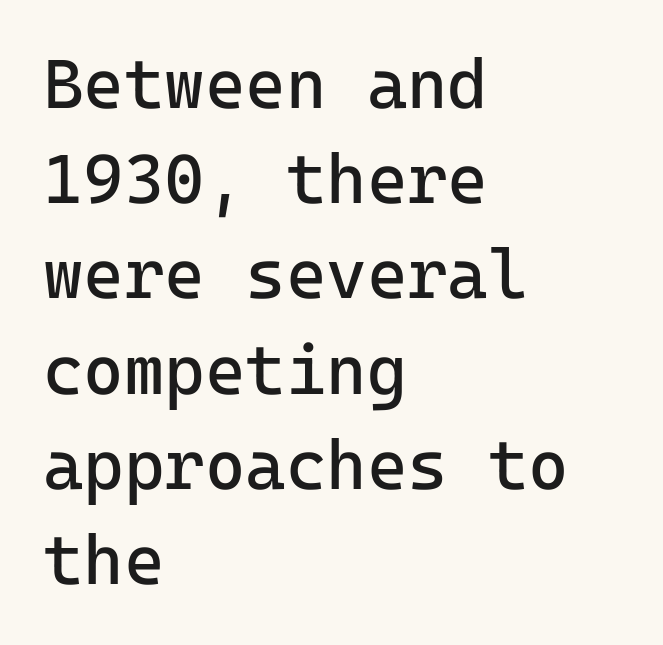
The image shows 69 px regular-weight sans-serif type, upright, monospaced; set left-aligned, normal line spacing (1.38x), normal letter spacing, not underlined; low stroke contrast and a medium x-height.
